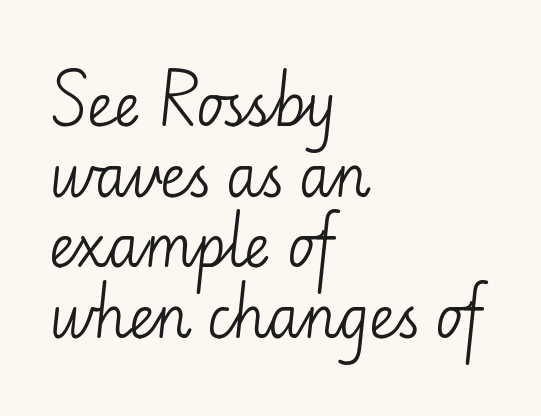
This rendering leaves character spacing at its baseline value. Teacher's note: observe the even left margin — that is flush-left alignment. The font family rendered here belongs to the sans-serif group.
